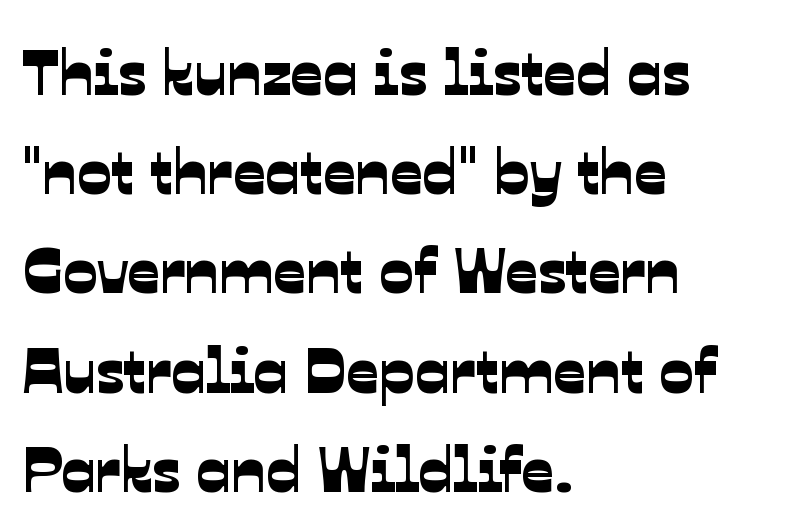
Think of a printed novel: that variable character pitch is what you see here. The face used here is a sans, in the tradition of grotesques and geometrics. This block has exactly the height ordinary leading produces. Clear beneath every line of the passage. Honestly, the letter spacing is just normal — you wouldn't notice it.
